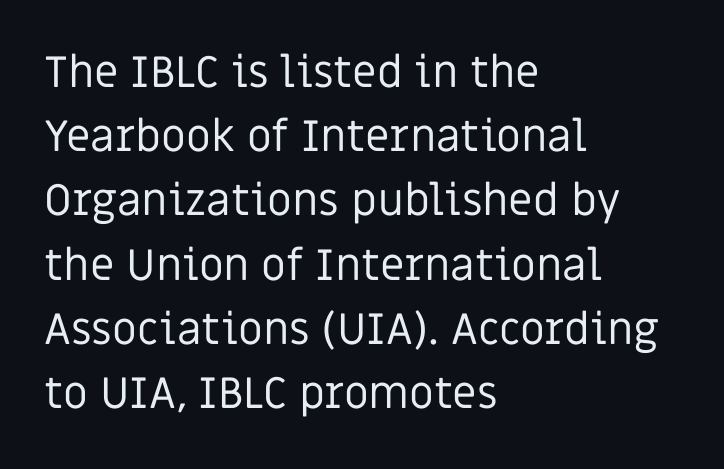
Q: Is the text bold? A: No.
Q: Is the text italic (slanted)? A: No, it is upright.
Q: Is the typeface a serif or a sans-serif typeface? A: Sans-serif.
Q: Is the text underlined? A: No.
Q: How is the paragraph aligned? A: Left-aligned.
Q: Is the spacing between letters normal or unusually wide? A: Normal.
Q: Is the spacing between lines tight, normal or loose? A: Normal.
Q: Width (condensed, normal, or wide)? A: Normal.
Q: Stroke contrast? A: Low.
Q: x-height? A: Large.
Q: Monospaced? A: No.
